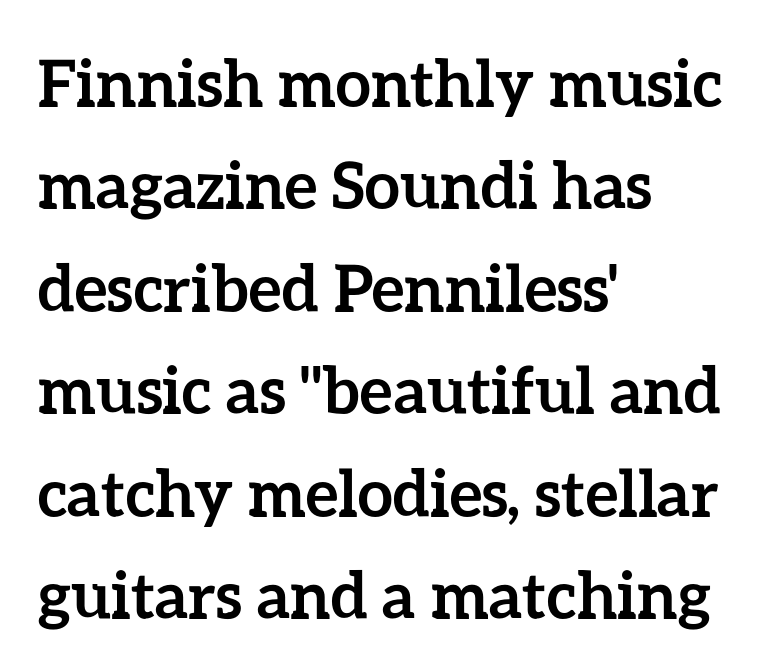
{"italic": "no", "bold": "yes", "weight": "semibold", "width": "normal", "stroke_contrast": "low", "x_height": "medium", "monospaced": "no", "underline": "no", "align": "left", "line_spacing": "normal", "line_spacing_ratio": 1.6, "letter_spacing": "normal", "letter_spacing_em": 0.0, "glyph_px": 64}
